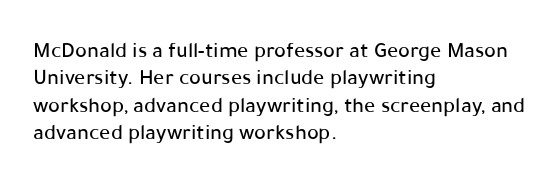
The image shows 22 px text type, upright; set left-aligned, line spacing 1.24x, normal letter spacing, not underlined.
